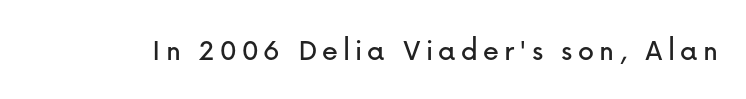
Q: Is the text italic (slanted)? A: No, it is upright.
Q: Is the typeface a serif or a sans-serif typeface? A: Sans-serif.
Q: Is the text underlined? A: No.
Q: Width (condensed, normal, or wide)? A: Normal.
Q: Stroke contrast? A: Low.
Q: x-height? A: Medium.
Q: Monospaced? A: No.
